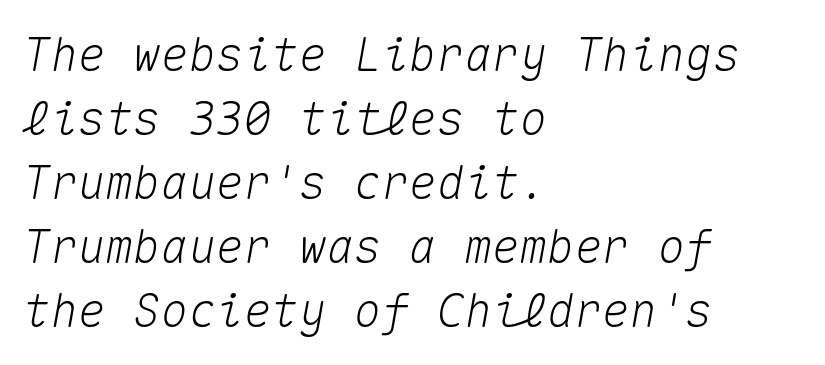
{"italic": "yes", "lean": "right", "slant_degrees": 10, "width": "normal", "stroke_contrast": "medium", "x_height": "medium", "monospaced": "yes", "underline": "no", "align": "left", "line_spacing": "normal", "line_spacing_ratio": 1.39, "letter_spacing": "normal", "letter_spacing_em": 0.0, "glyph_px": 46}
